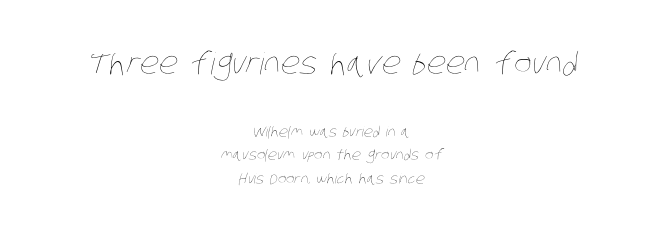
Q: Is the text bold? A: No.
Q: Is the text underlined? A: No.
Q: How is the paragraph aligned? A: Centered.
Q: Is the spacing between letters normal or unusually wide? A: Normal.
Q: Is the spacing between lines tight, normal or loose? A: Normal.
Q: Which block of text is set in a larger size, the first (top) or the second (bottom)? A: The first (top) one.
Q: Width (condensed, normal, or wide)? A: Condensed.
Q: Stroke contrast? A: Low.
Q: x-height? A: Large.
Q: Monospaced? A: No.
